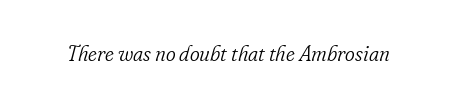
The image shows 21 px text type, italic (leaning right); set normal letter spacing, not underlined.
